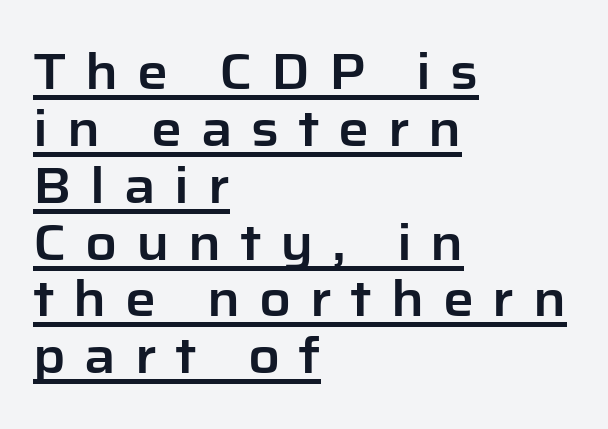
Q: Is the text italic (slanted)? A: No, it is upright.
Q: Is the typeface a serif or a sans-serif typeface? A: Sans-serif.
Q: Is the text underlined? A: Yes.
Q: How is the paragraph aligned? A: Left-aligned.
Q: Is the spacing between letters normal or unusually wide? A: Unusually wide.
Q: Width (condensed, normal, or wide)? A: Normal.
Q: Stroke contrast? A: Low.
Q: x-height? A: Medium.
Q: Monospaced? A: No.
